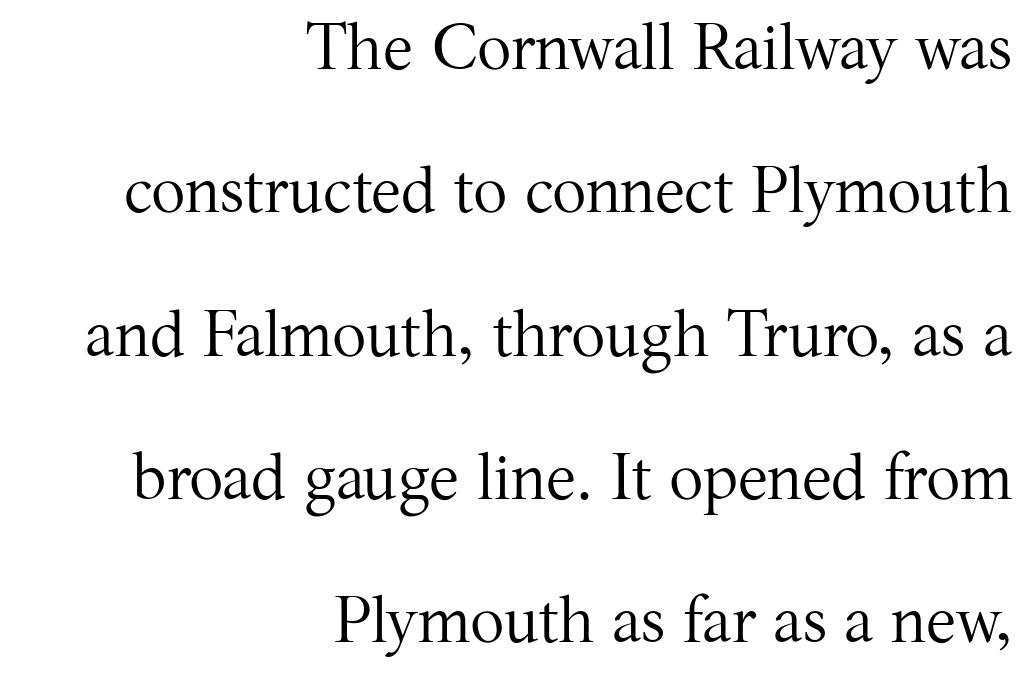
Q: Is the text bold? A: No.
Q: Is the text italic (slanted)? A: No, it is upright.
Q: Is the typeface a serif or a sans-serif typeface? A: Serif.
Q: Is the text underlined? A: No.
Q: How is the paragraph aligned? A: Right-aligned.
Q: Is the spacing between letters normal or unusually wide? A: Normal.
Q: Is the spacing between lines tight, normal or loose? A: Loose.
Q: Width (condensed, normal, or wide)? A: Normal.
Q: Stroke contrast? A: Medium.
Q: x-height? A: Medium.
Q: Monospaced? A: No.
